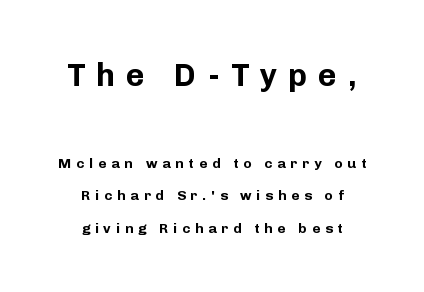
{"serif": "no", "italic": "no", "bold": "yes", "weight": "bold", "width": "normal", "stroke_contrast": "low", "x_height": "medium", "monospaced": "no", "underline": "no", "align": "center", "line_spacing": "loose", "line_spacing_ratio": 2.3, "letter_spacing": "wide", "letter_spacing_em": 0.35, "larger_block": "first", "size_ratio": 2.29, "glyph_px": 32}
